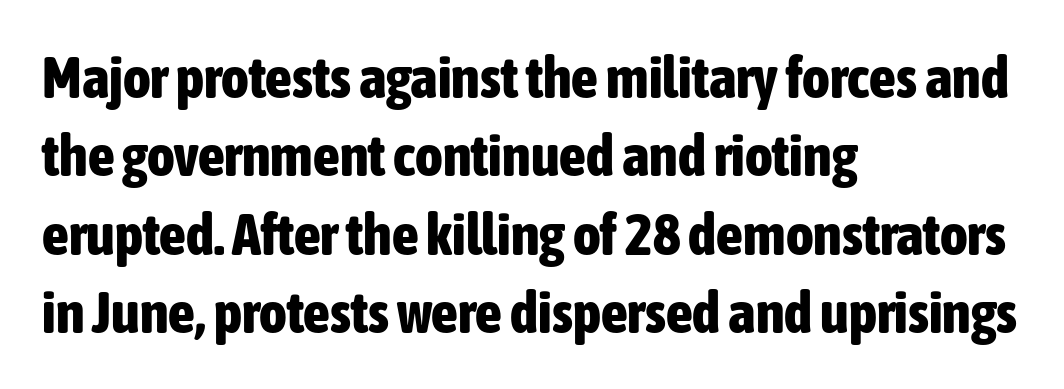
Q: Is the text bold? A: Yes.
Q: Is the text italic (slanted)? A: No, it is upright.
Q: Is the typeface a serif or a sans-serif typeface? A: Sans-serif.
Q: Is the text underlined? A: No.
Q: How is the paragraph aligned? A: Left-aligned.
Q: Is the spacing between letters normal or unusually wide? A: Normal.
Q: Is the spacing between lines tight, normal or loose? A: Normal.
Q: Width (condensed, normal, or wide)? A: Condensed.
Q: Stroke contrast? A: Low.
Q: x-height? A: Medium.
Q: Monospaced? A: No.
